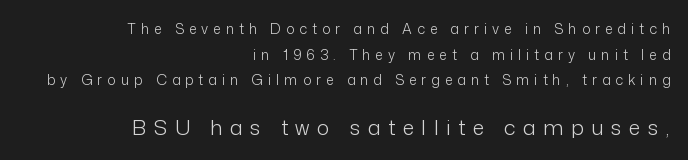
{"italic": "no", "bold": "no", "underline": "no", "align": "right", "line_spacing_ratio": 1.83, "letter_spacing": "wide", "letter_spacing_em": 0.36, "larger_block": "second", "size_ratio": 1.5, "glyph_px": 21}
